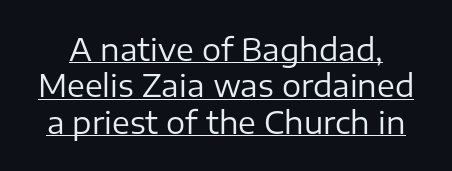
Q: Is the text bold? A: No.
Q: Is the text italic (slanted)? A: No, it is upright.
Q: Is the typeface a serif or a sans-serif typeface? A: Sans-serif.
Q: Is the text underlined? A: Yes.
Q: Is the spacing between letters normal or unusually wide? A: Normal.
Q: Width (condensed, normal, or wide)? A: Normal.
Q: Stroke contrast? A: Low.
Q: x-height? A: Medium.
Q: Monospaced? A: No.
